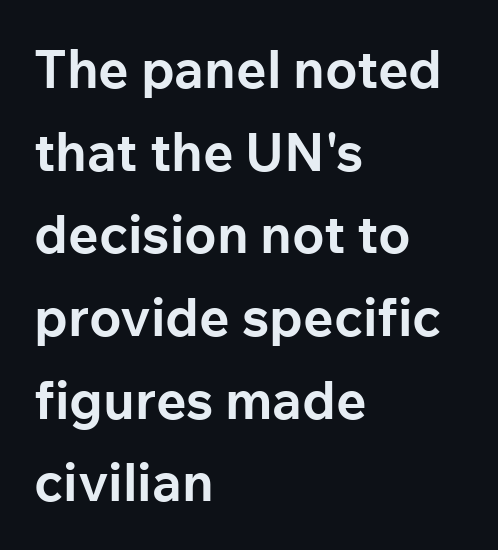
Rule under the text: the space is simply empty. Nope, no serifs anywhere on these letters. I'd describe the lettering as bold — thick and assertive. Looks like regular typesetting: each glyph gets only the width it needs. Vertical strokes here are truly vertical.
